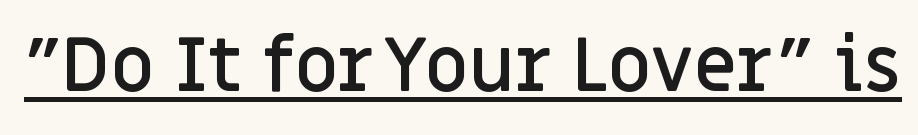
{"serif": "no", "italic": "no", "bold": "semi", "weight": "semibold", "width": "normal", "stroke_contrast": "low", "x_height": "large", "monospaced": "no", "underline": "yes", "letter_spacing": "normal", "letter_spacing_em": 0.0, "glyph_px": 76}
